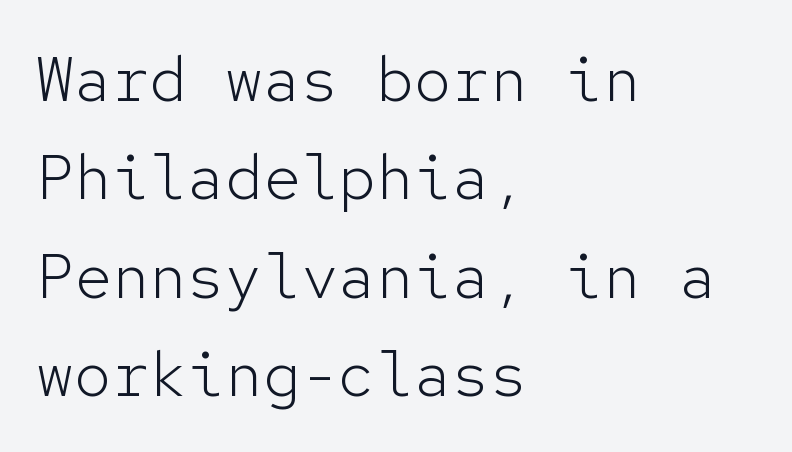
The image shows 63 px light sans-serif type, upright, monospaced; set left-aligned, normal line spacing (1.56x), normal letter spacing, not underlined; low stroke contrast and a medium x-height.
